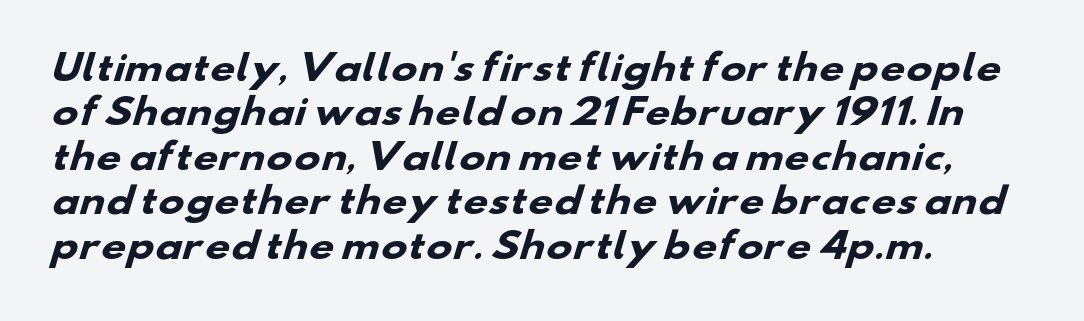
{"serif": "no", "bold": "yes", "weight": "heavy", "width": "wide", "stroke_contrast": "low", "x_height": "small", "monospaced": "no", "underline": "no", "align": "left", "line_spacing": "normal", "line_spacing_ratio": 1.27, "letter_spacing": "normal", "letter_spacing_em": 0.0, "glyph_px": 35}
